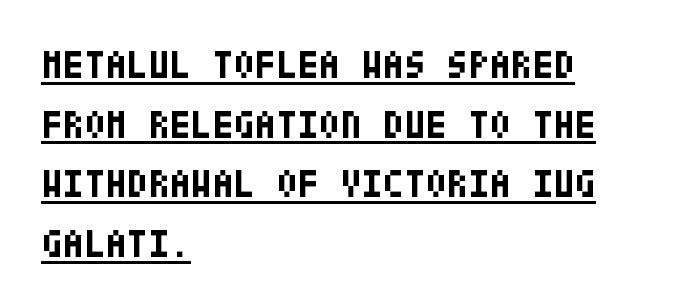
Q: Is the text bold? A: Yes.
Q: Is the text italic (slanted)? A: No, it is upright.
Q: Is the typeface a serif or a sans-serif typeface? A: Sans-serif.
Q: Is the text underlined? A: Yes.
Q: How is the paragraph aligned? A: Left-aligned.
Q: Is the spacing between letters normal or unusually wide? A: Normal.
Q: Is the spacing between lines tight, normal or loose? A: Normal.
Q: Width (condensed, normal, or wide)? A: Condensed.
Q: Stroke contrast? A: Low.
Q: x-height? A: Large.
